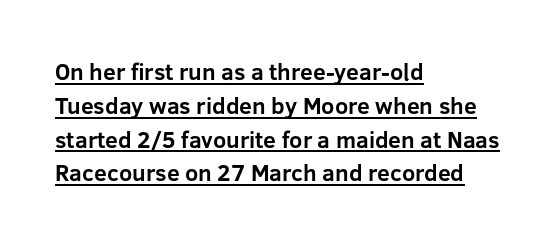
Q: Is the text bold? A: Yes.
Q: Is the text italic (slanted)? A: No, it is upright.
Q: Is the text underlined? A: Yes.
Q: How is the paragraph aligned? A: Left-aligned.
Q: Is the spacing between letters normal or unusually wide? A: Normal.
Q: Is the spacing between lines tight, normal or loose? A: Normal.
